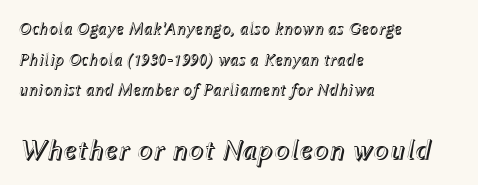
{"italic": "yes", "lean": "right", "slant_degrees": 12, "width": "normal", "x_height": "medium", "monospaced": "no", "underline": "no", "align": "left", "line_spacing_ratio": 1.8, "letter_spacing": "normal", "letter_spacing_em": 0.0, "larger_block": "second", "size_ratio": 1.71, "glyph_px": 29}
